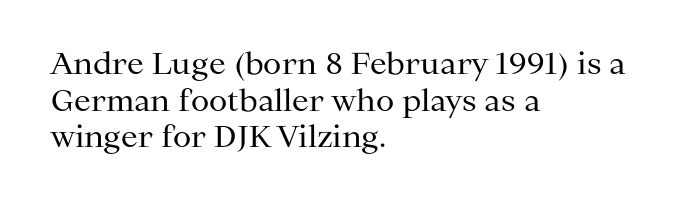
The image shows 30 px regular-weight serif type, upright; set left-aligned, line spacing 1.22x, normal letter spacing, not underlined; medium stroke contrast and a medium x-height.
